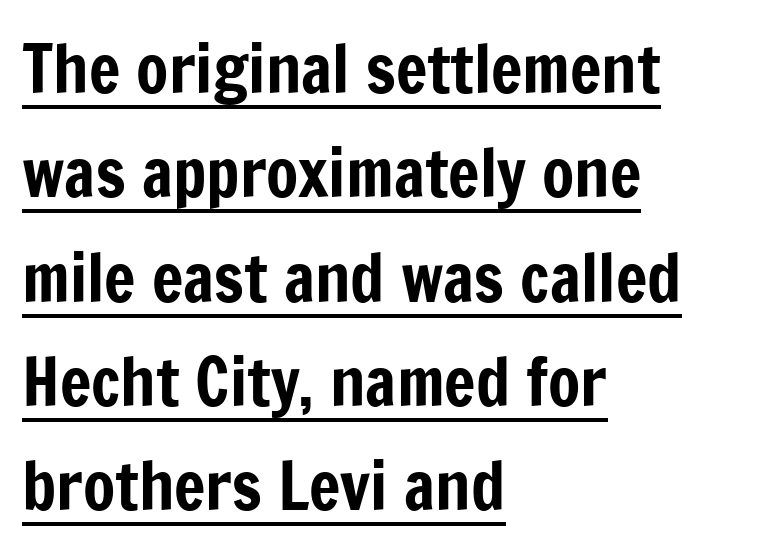
Q: Is the text italic (slanted)? A: No, it is upright.
Q: Is the typeface a serif or a sans-serif typeface? A: Sans-serif.
Q: Is the text underlined? A: Yes.
Q: How is the paragraph aligned? A: Left-aligned.
Q: Is the spacing between letters normal or unusually wide? A: Normal.
Q: Is the spacing between lines tight, normal or loose? A: Normal.
Q: Width (condensed, normal, or wide)? A: Condensed.
Q: Stroke contrast? A: Low.
Q: x-height? A: Medium.
Q: Monospaced? A: No.
